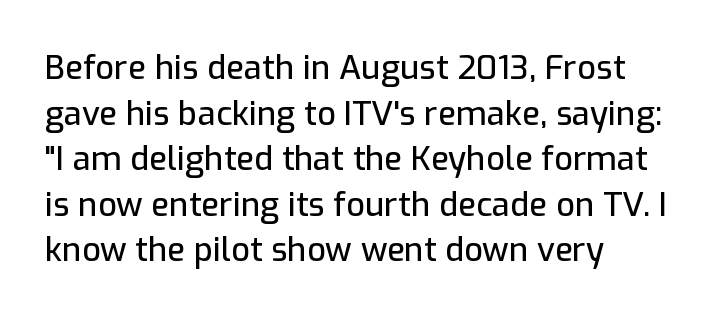
{"serif": "no", "italic": "no", "width": "normal", "stroke_contrast": "low", "x_height": "medium", "monospaced": "no", "underline": "no", "align": "left", "line_spacing": "normal", "line_spacing_ratio": 1.38, "letter_spacing": "normal", "letter_spacing_em": 0.0, "glyph_px": 33}
